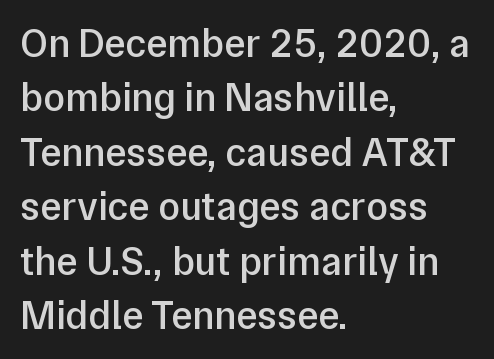
The image shows 40 px semibold sans-serif type, upright; set left-aligned, normal line spacing (1.36x), normal letter spacing, not underlined; low stroke contrast and a medium x-height.
